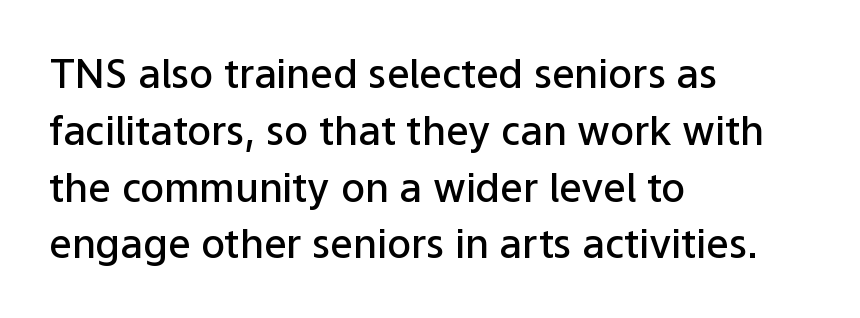
Q: Is the text bold? A: Semi-bold.
Q: Is the text italic (slanted)? A: No, it is upright.
Q: Is the typeface a serif or a sans-serif typeface? A: Sans-serif.
Q: Is the text underlined? A: No.
Q: How is the paragraph aligned? A: Left-aligned.
Q: Is the spacing between letters normal or unusually wide? A: Normal.
Q: Is the spacing between lines tight, normal or loose? A: Normal.
Q: Width (condensed, normal, or wide)? A: Normal.
Q: Stroke contrast? A: Low.
Q: x-height? A: Medium.
Q: Monospaced? A: No.
